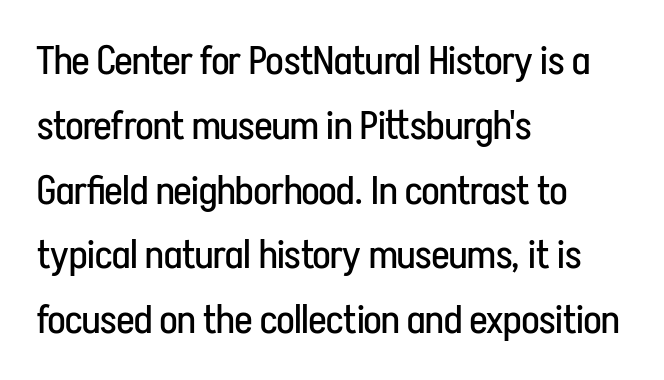
In terms of leading, this rendering sits right in the middle. Typographically, this falls in the sans-serif category. Characters follow at the spacing the type designer built in. Notice how the passage keeps a crisp vertical edge on the left only.
